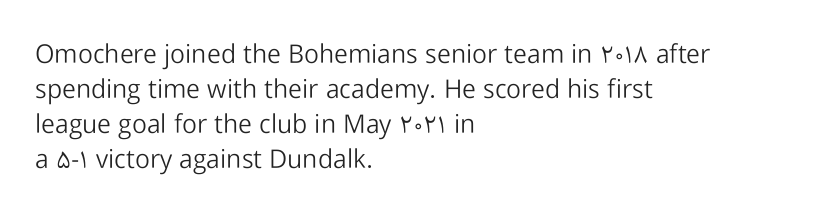
The image shows 26 px text type, upright; set left-aligned, normal line spacing (1.35x), normal letter spacing, not underlined.
